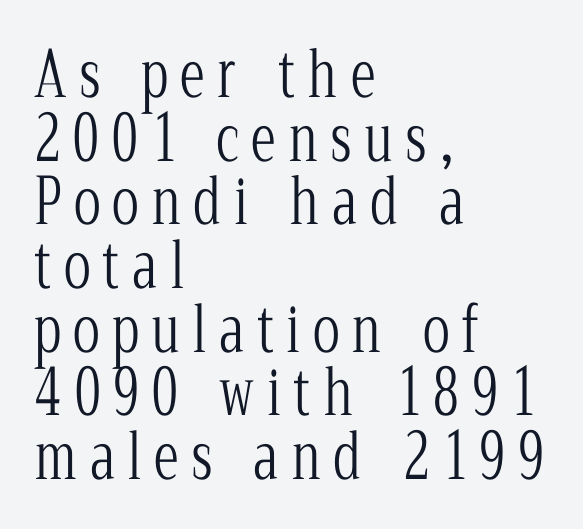
Q: Is the text bold? A: No.
Q: Is the text italic (slanted)? A: No, it is upright.
Q: Is the typeface a serif or a sans-serif typeface? A: Serif.
Q: Is the text underlined? A: No.
Q: How is the paragraph aligned? A: Left-aligned.
Q: Is the spacing between letters normal or unusually wide? A: Unusually wide.
Q: Is the spacing between lines tight, normal or loose? A: Tight.
Q: Width (condensed, normal, or wide)? A: Condensed.
Q: Stroke contrast? A: Low.
Q: x-height? A: Medium.
Q: Monospaced? A: No.
